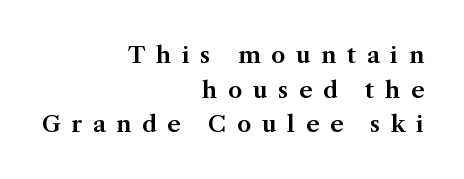
The image shows 23 px text type, upright; set right-aligned, normal line spacing (1.51x), unusually wide letter spacing (+0.46 em), not underlined.
